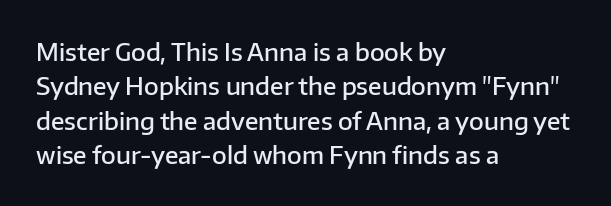
The image shows 24 px text type, upright; set left-aligned, normal line spacing (1.43x), normal letter spacing, not underlined.
